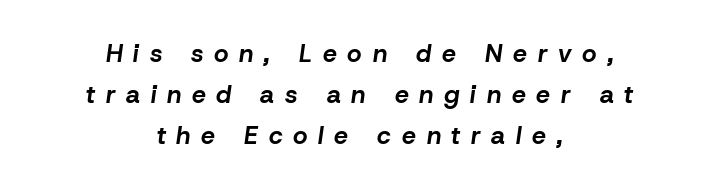
{"italic": "yes", "lean": "right", "slant_degrees": 8, "bold": "yes", "underline": "no", "align": "center", "line_spacing": "normal", "line_spacing_ratio": 1.64, "letter_spacing": "wide", "letter_spacing_em": 0.43, "glyph_px": 25}
